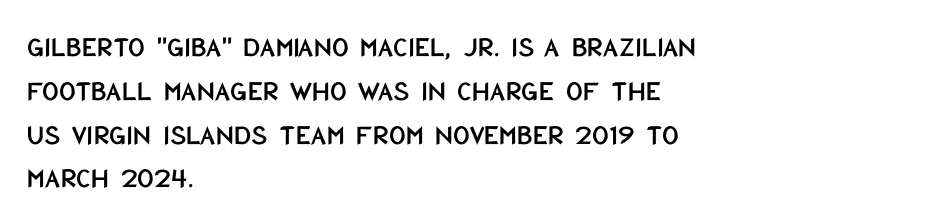
Compared with typical paragraphs, the rows here are spaced about the same. The characters display no serif detailing; their extremities are plain. Vertical strokes here are truly vertical. Just letters on the line, the space beneath them empty. Varying glyph widths throughout — classic text-font behaviour.
